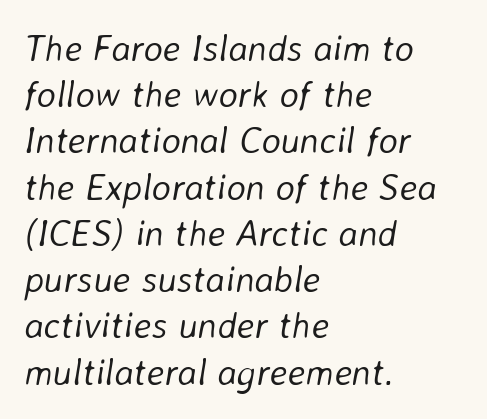
{"italic": "yes", "lean": "right", "slant_degrees": 8, "bold": "no", "weight": "light", "width": "normal", "stroke_contrast": "low", "x_height": "medium", "monospaced": "no", "underline": "no", "align": "left", "line_spacing": "normal", "line_spacing_ratio": 1.25, "letter_spacing": "normal", "letter_spacing_em": 0.0, "glyph_px": 37}
